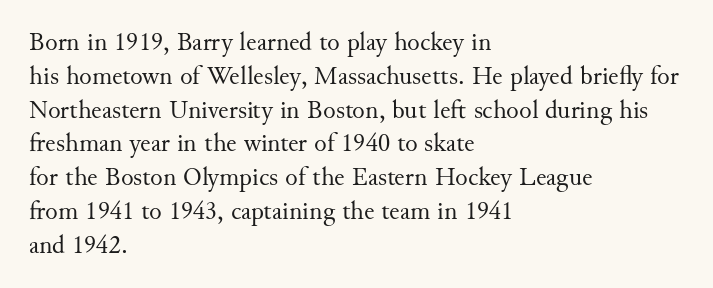
Q: Is the text bold? A: No.
Q: Is the text italic (slanted)? A: No, it is upright.
Q: Is the text underlined? A: No.
Q: How is the paragraph aligned? A: Left-aligned.
Q: Is the spacing between letters normal or unusually wide? A: Normal.
Q: Is the spacing between lines tight, normal or loose? A: Normal.
